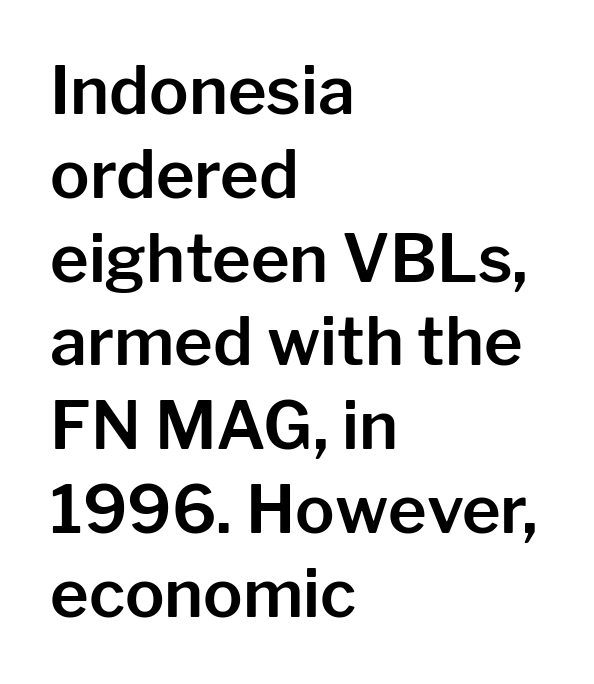
Q: Is the text italic (slanted)? A: No, it is upright.
Q: Is the typeface a serif or a sans-serif typeface? A: Sans-serif.
Q: Is the text underlined? A: No.
Q: How is the paragraph aligned? A: Left-aligned.
Q: Is the spacing between letters normal or unusually wide? A: Normal.
Q: Is the spacing between lines tight, normal or loose? A: Normal.
Q: Width (condensed, normal, or wide)? A: Normal.
Q: Stroke contrast? A: Low.
Q: x-height? A: Medium.
Q: Monospaced? A: No.
